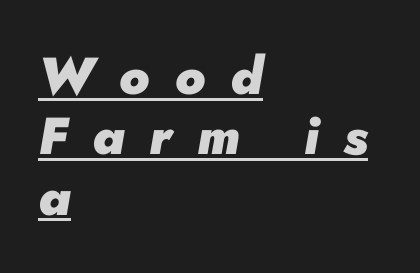
The image shows 52 px heavy type, italic (leaning right); set left-aligned, line spacing 1.16x, unusually wide letter spacing (+0.47 em), underlined; low stroke contrast and a small x-height.
